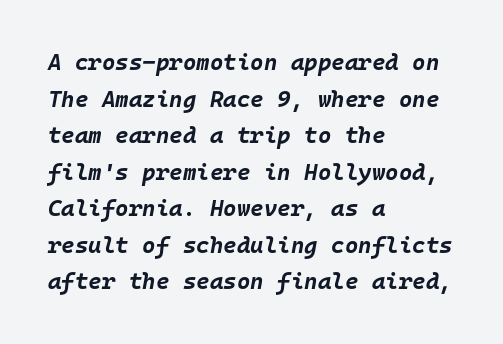
Q: Is the text bold? A: Yes.
Q: Is the text italic (slanted)? A: Yes, it leans right by about 10 degrees.
Q: Is the text underlined? A: No.
Q: How is the paragraph aligned? A: Left-aligned.
Q: Is the spacing between letters normal or unusually wide? A: Normal.
Q: Is the spacing between lines tight, normal or loose? A: Normal.
